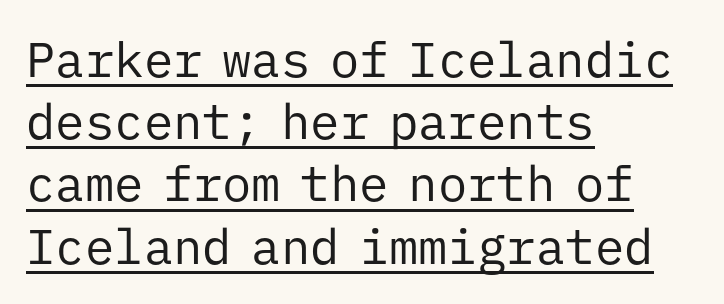
The image shows 49 px regular-weight sans-serif type, upright, monospaced; set left-aligned, normal line spacing (1.27x), normal letter spacing, underlined; low stroke contrast and a medium x-height.
